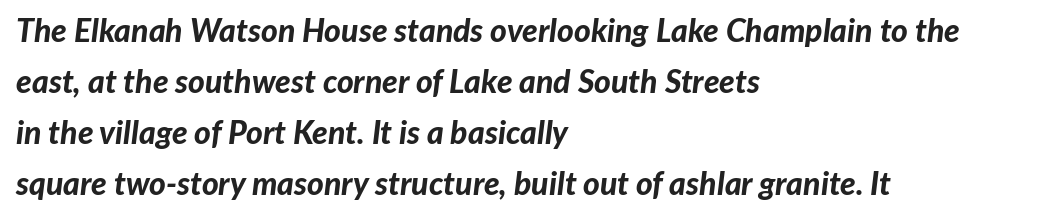
Q: Is the text bold? A: Yes.
Q: Is the text italic (slanted)? A: Yes, it leans right by about 7 degrees.
Q: Is the text underlined? A: No.
Q: How is the paragraph aligned? A: Left-aligned.
Q: Is the spacing between letters normal or unusually wide? A: Normal.
Q: Is the spacing between lines tight, normal or loose? A: Normal.
Q: Width (condensed, normal, or wide)? A: Normal.
Q: Stroke contrast? A: Low.
Q: x-height? A: Medium.
Q: Monospaced? A: No.
